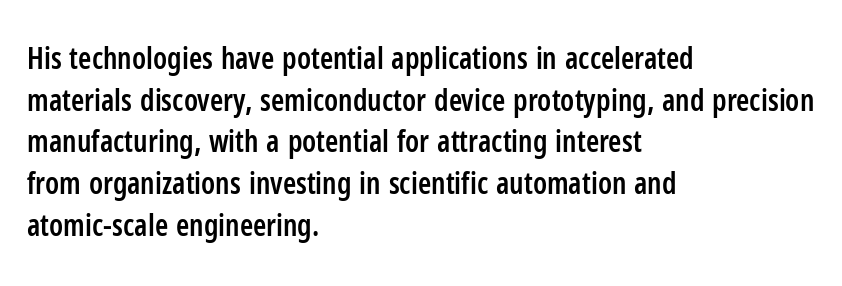
Q: Is the text bold? A: Semi-bold.
Q: Is the text italic (slanted)? A: No, it is upright.
Q: Is the typeface a serif or a sans-serif typeface? A: Sans-serif.
Q: Is the text underlined? A: No.
Q: How is the paragraph aligned? A: Left-aligned.
Q: Is the spacing between letters normal or unusually wide? A: Normal.
Q: Is the spacing between lines tight, normal or loose? A: Normal.
Q: Width (condensed, normal, or wide)? A: Condensed.
Q: Stroke contrast? A: Low.
Q: x-height? A: Medium.
Q: Monospaced? A: No.
